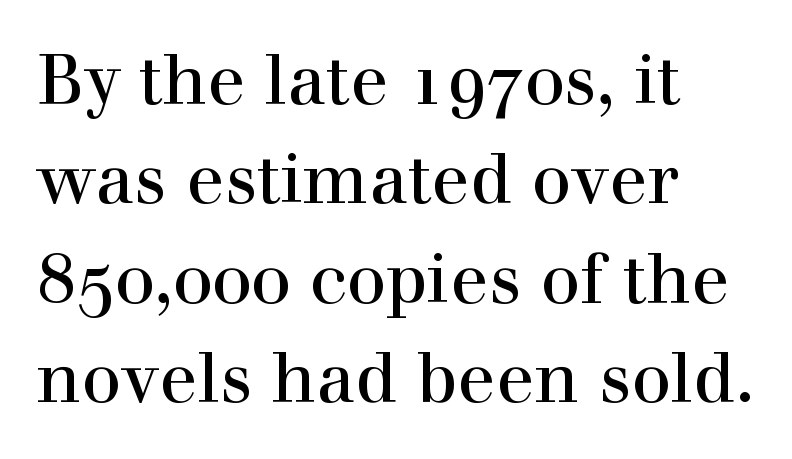
The image shows 70 px serif type, upright; set left-aligned, normal line spacing (1.42x), normal letter spacing, not underlined; a medium x-height.
